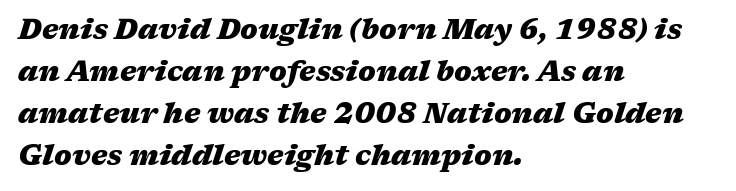
{"italic": "yes", "lean": "right", "slant_degrees": 17, "bold": "yes", "weight": "heavy", "width": "wide", "stroke_contrast": "medium", "x_height": "medium", "monospaced": "no", "underline": "no", "align": "left", "line_spacing": "normal", "line_spacing_ratio": 1.5, "letter_spacing": "normal", "letter_spacing_em": 0.0, "glyph_px": 28}
